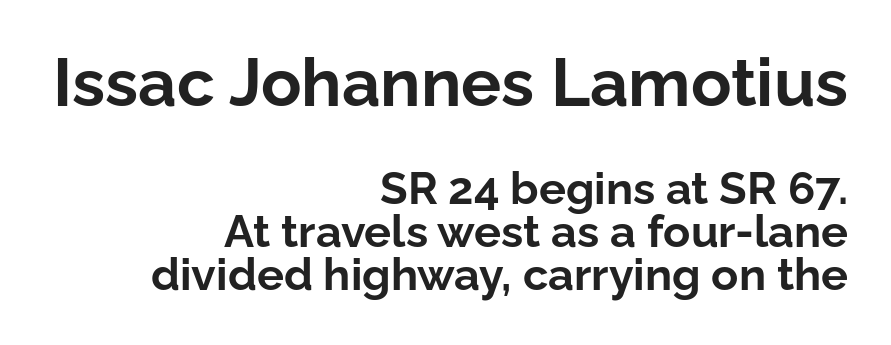
Q: Is the text bold? A: Yes.
Q: Is the text italic (slanted)? A: No, it is upright.
Q: Is the typeface a serif or a sans-serif typeface? A: Sans-serif.
Q: Is the text underlined? A: No.
Q: How is the paragraph aligned? A: Right-aligned.
Q: Is the spacing between letters normal or unusually wide? A: Normal.
Q: Is the spacing between lines tight, normal or loose? A: Tight.
Q: Which block of text is set in a larger size, the first (top) or the second (bottom)? A: The first (top) one.
Q: Width (condensed, normal, or wide)? A: Normal.
Q: Stroke contrast? A: Low.
Q: x-height? A: Medium.
Q: Monospaced? A: No.
